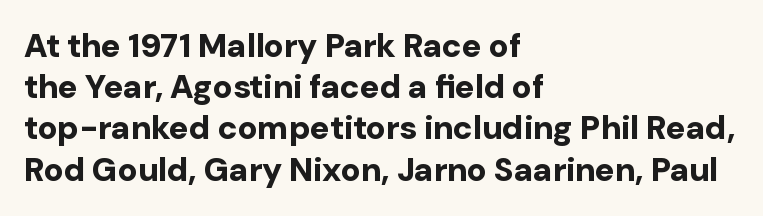
Q: Is the text bold? A: Yes.
Q: Is the text italic (slanted)? A: No, it is upright.
Q: Is the typeface a serif or a sans-serif typeface? A: Sans-serif.
Q: Is the text underlined? A: No.
Q: How is the paragraph aligned? A: Left-aligned.
Q: Is the spacing between letters normal or unusually wide? A: Normal.
Q: Is the spacing between lines tight, normal or loose? A: Normal.
Q: Width (condensed, normal, or wide)? A: Normal.
Q: Stroke contrast? A: Low.
Q: x-height? A: Medium.
Q: Monospaced? A: No.
